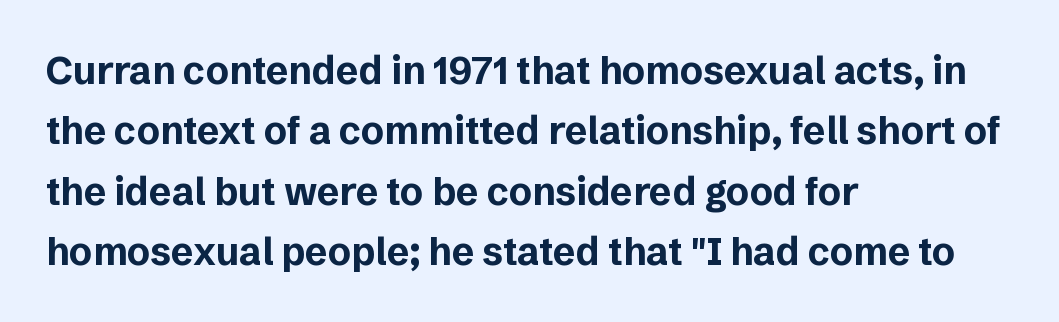
Q: Is the text bold? A: Yes.
Q: Is the text italic (slanted)? A: No, it is upright.
Q: Is the typeface a serif or a sans-serif typeface? A: Sans-serif.
Q: Is the text underlined? A: No.
Q: How is the paragraph aligned? A: Left-aligned.
Q: Is the spacing between letters normal or unusually wide? A: Normal.
Q: Is the spacing between lines tight, normal or loose? A: Normal.
Q: Width (condensed, normal, or wide)? A: Normal.
Q: Stroke contrast? A: Low.
Q: x-height? A: Medium.
Q: Monospaced? A: No.
